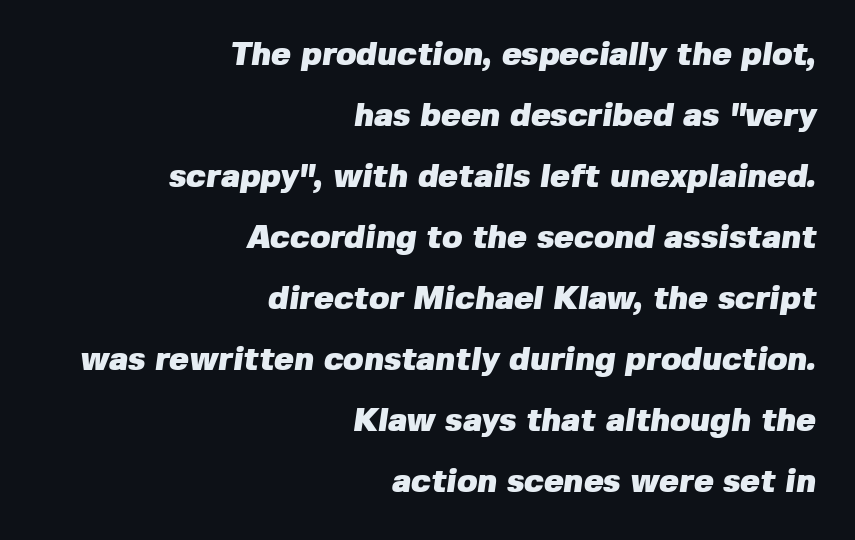
These lines stack with their right ends in a neat column. The typeface chosen for these lines omits serifs. This sample uses plain, unmodified letter spacing. The face used here is proportionally spaced, like ordinary book or web type. A bare baseline throughout the passage. Typesetter's note: full bold, strokes at maximum text heaviness.
